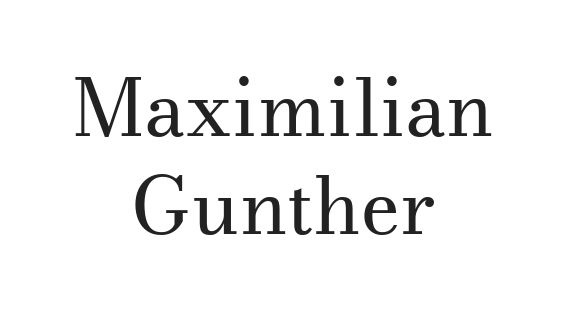
The image shows 79 px regular-weight serif type, upright; set centered, line spacing 1.24x, normal letter spacing, not underlined; medium stroke contrast and a small x-height.
